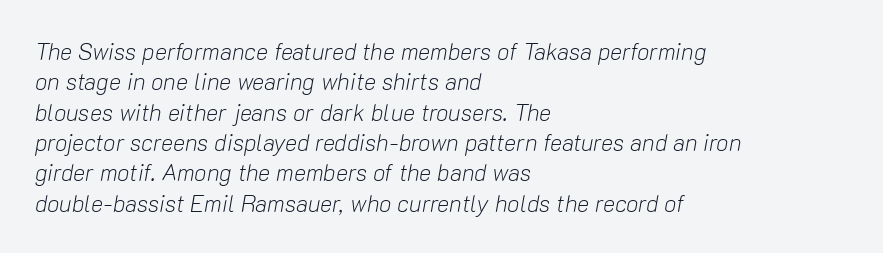
Does the leading feel generous? No, just average. Typeset ragged right — the left edge is the straight one. These lines keep a tight, regular rhythm from letter to letter. Characters are canted at an angle relative to the baseline's perpendicular. Words float on clear page, feet unadorned.
